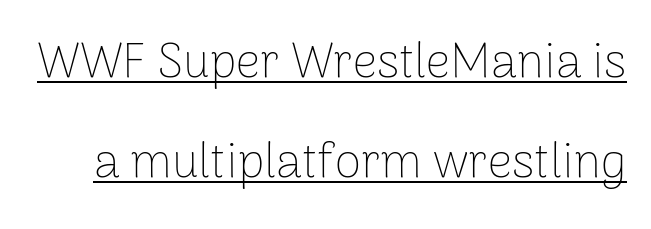
The image shows 48 px thin sans-serif type, upright; set loose line spacing (2.08x), normal letter spacing, underlined; low stroke contrast and a medium x-height.
